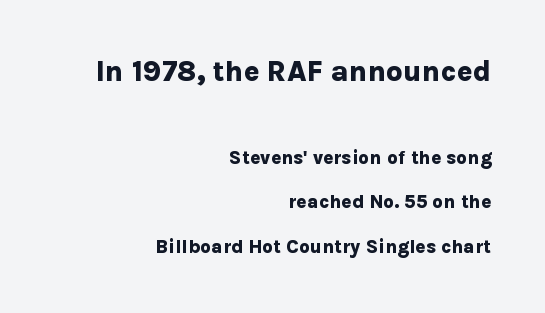
The letters in the upper block stand taller than those in the block below. The font's upright variant was chosen for this text. The rendering uses natural spacing where letterforms have individual widths. The text was rendered using a sans face with plain stroke endings.
